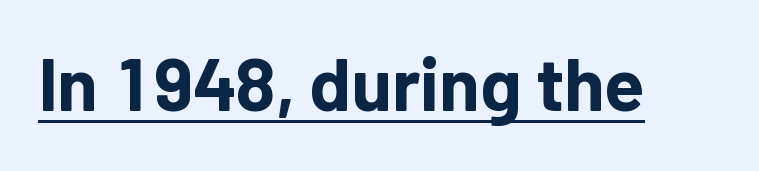
What weight is shown? A full bold with thick strokes. The lettering is marked with a stroke running underneath it. The letters stand upright; this is a roman face. Character widths vary here, with narrow letters taking less room than wide ones.
